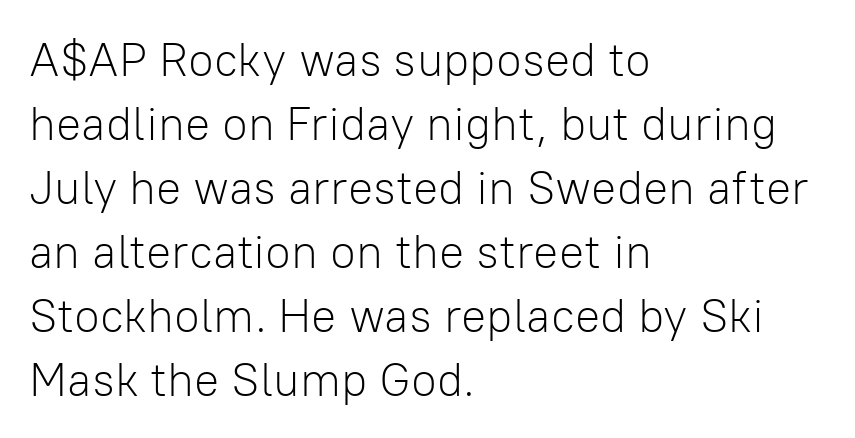
Q: Is the text bold? A: No.
Q: Is the text italic (slanted)? A: No, it is upright.
Q: Is the typeface a serif or a sans-serif typeface? A: Sans-serif.
Q: Is the text underlined? A: No.
Q: How is the paragraph aligned? A: Left-aligned.
Q: Is the spacing between letters normal or unusually wide? A: Normal.
Q: Is the spacing between lines tight, normal or loose? A: Normal.
Q: Width (condensed, normal, or wide)? A: Normal.
Q: Stroke contrast? A: Low.
Q: x-height? A: Medium.
Q: Monospaced? A: No.
